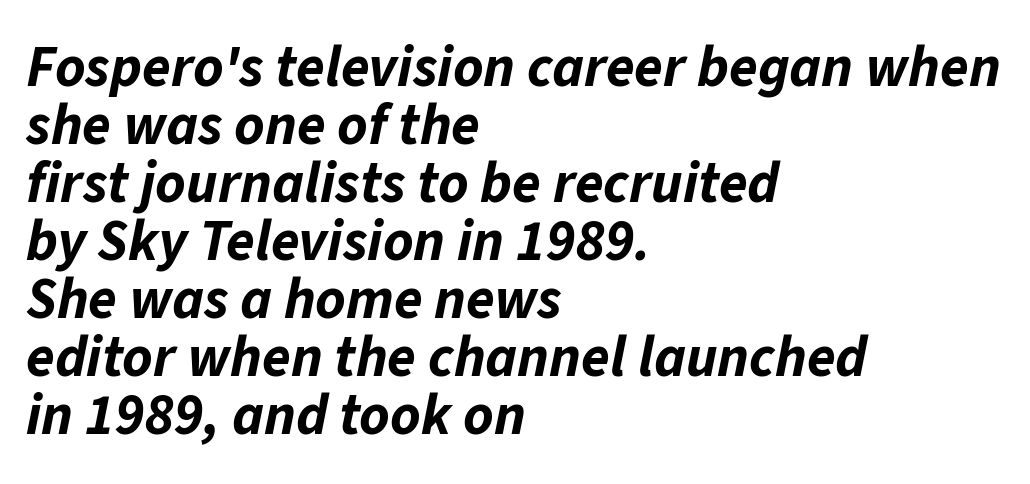
The horizontal fit of the characters is conventional and even. Compared with a centered layout, this one pins lines to the left instead. The passage shown is typed in a proportional face where columns would drift. The face used here has the dense, thick strokes of a bold. The lines are packed closely together with very little leading.
